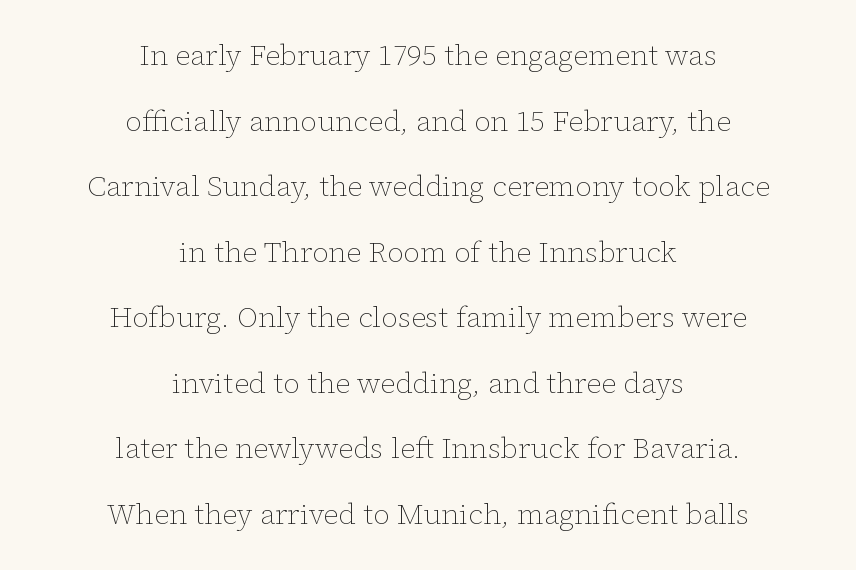
{"italic": "no", "bold": "no", "weight": "thin", "width": "normal", "stroke_contrast": "low", "x_height": "medium", "monospaced": "no", "underline": "no", "align": "center", "line_spacing": "loose", "line_spacing_ratio": 2.26, "letter_spacing": "normal", "letter_spacing_em": 0.0, "glyph_px": 29}
